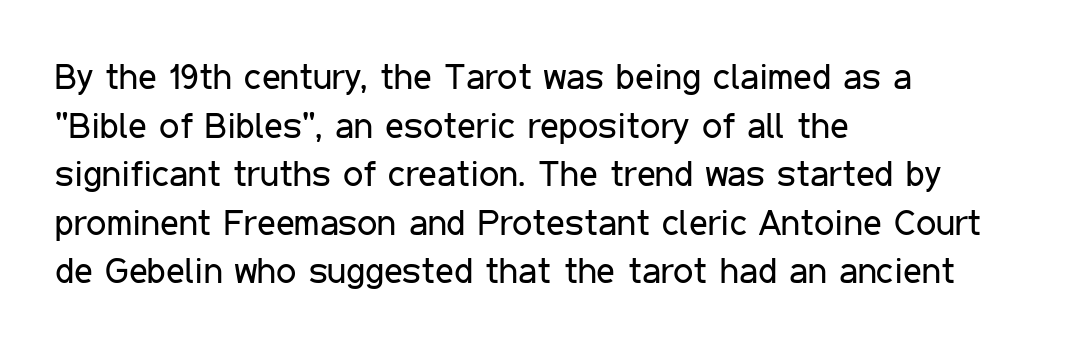
The image shows 36 px regular-weight, condensed sans-serif type, upright; set left-aligned, normal line spacing (1.35x), normal letter spacing, not underlined; low stroke contrast and a medium x-height.
